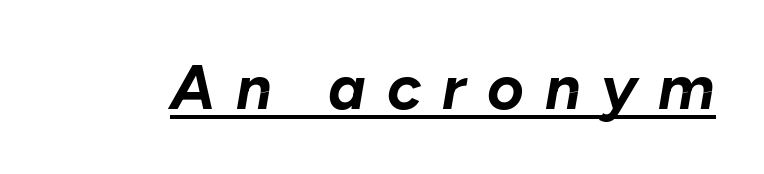
{"italic": "yes", "lean": "right", "slant_degrees": 10, "bold": "yes", "weight": "bold", "width": "normal", "stroke_contrast": "low", "x_height": "medium", "monospaced": "no", "underline": "yes", "letter_spacing": "wide", "letter_spacing_em": 0.33, "glyph_px": 63}
